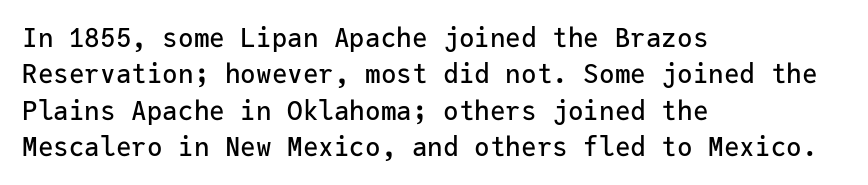
Q: Is the text italic (slanted)? A: No, it is upright.
Q: Is the text underlined? A: No.
Q: How is the paragraph aligned? A: Left-aligned.
Q: Is the spacing between letters normal or unusually wide? A: Normal.
Q: Is the spacing between lines tight, normal or loose? A: Normal.
